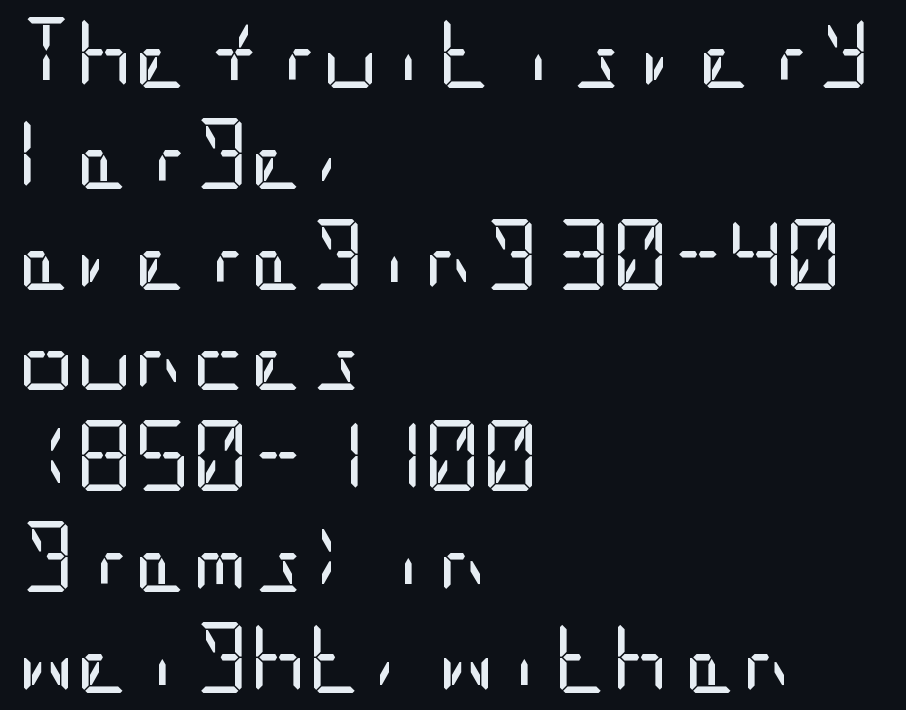
Q: Is the text bold? A: No.
Q: Is the text italic (slanted)? A: No, it is upright.
Q: Is the typeface a serif or a sans-serif typeface? A: Sans-serif.
Q: Is the text underlined? A: No.
Q: How is the paragraph aligned? A: Left-aligned.
Q: Is the spacing between letters normal or unusually wide? A: Normal.
Q: Is the spacing between lines tight, normal or loose? A: Normal.
Q: Width (condensed, normal, or wide)? A: Condensed.
Q: Stroke contrast? A: Low.
Q: x-height? A: Large.
